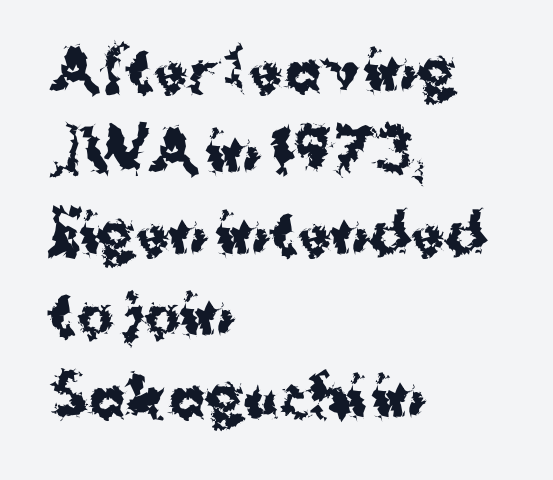
The image shows 55 px bold sans-serif type, upright; set left-aligned, normal line spacing (1.48x), normal letter spacing, not underlined; medium stroke contrast and a medium x-height.
